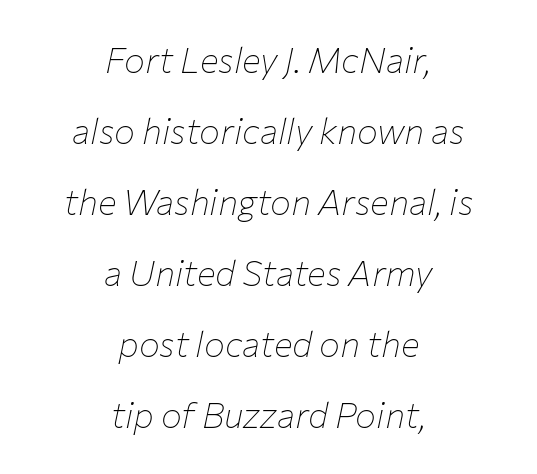
The image shows 35 px thin type, italic (leaning right); set centered, loose line spacing (2.03x), normal letter spacing, not underlined; low stroke contrast and a medium x-height.
